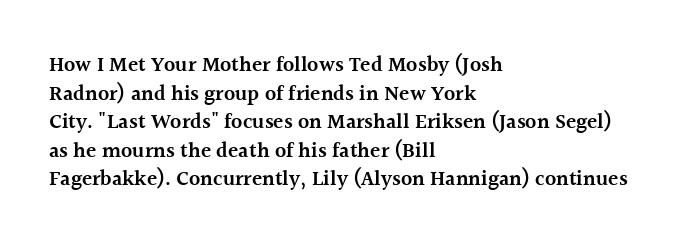
{"italic": "no", "bold": "semi", "underline": "no", "align": "left", "line_spacing": "normal", "line_spacing_ratio": 1.36, "letter_spacing": "normal", "letter_spacing_em": 0.0, "glyph_px": 21}
